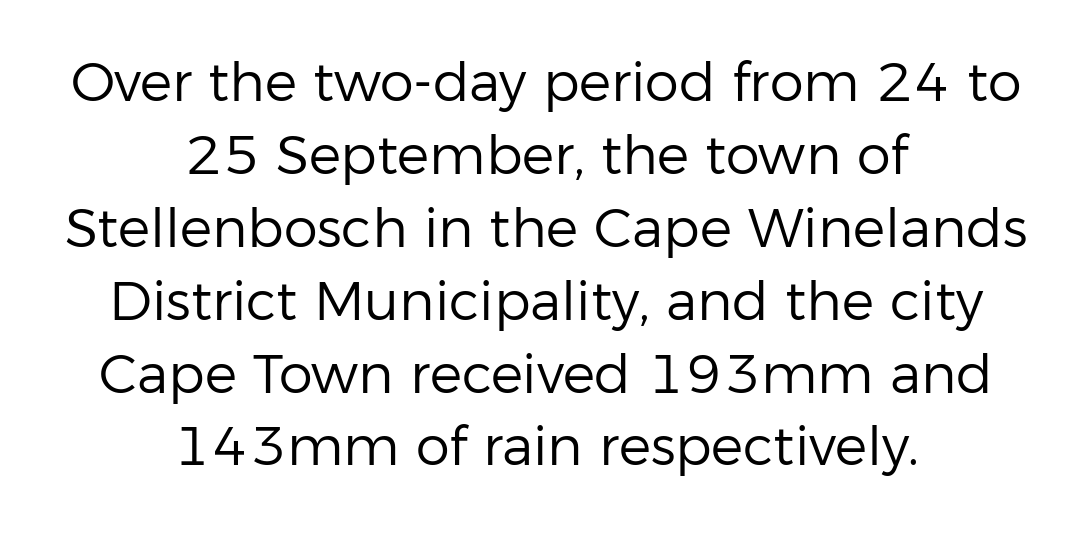
{"serif": "no", "italic": "no", "bold": "no", "weight": "regular", "width": "normal", "stroke_contrast": "low", "x_height": "medium", "monospaced": "no", "underline": "no", "align": "center", "line_spacing": "normal", "line_spacing_ratio": 1.35, "letter_spacing": "normal", "letter_spacing_em": 0.0, "glyph_px": 54}
